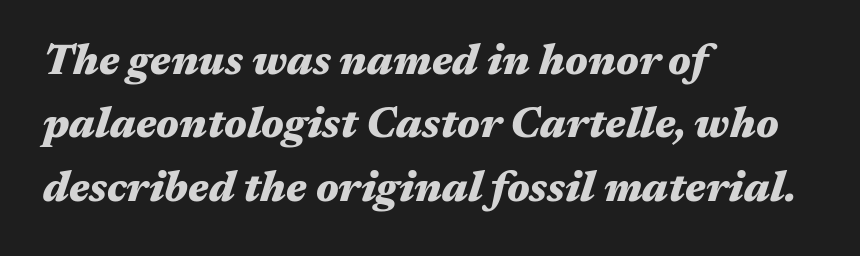
Q: Is the text bold? A: Yes.
Q: Is the text italic (slanted)? A: Yes, it leans right by about 17 degrees.
Q: Is the text underlined? A: No.
Q: How is the paragraph aligned? A: Left-aligned.
Q: Is the spacing between letters normal or unusually wide? A: Normal.
Q: Is the spacing between lines tight, normal or loose? A: Normal.
Q: Width (condensed, normal, or wide)? A: Wide.
Q: Stroke contrast? A: Medium.
Q: x-height? A: Medium.
Q: Monospaced? A: No.
